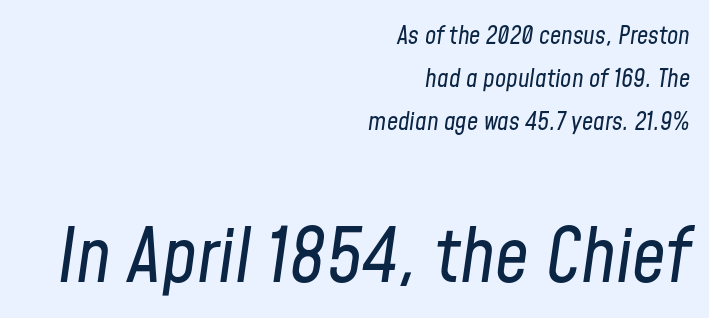
Tracking here is standard; glyphs follow each other at the usual distance. Proportional: the letters do not fall into vertical columns. If you drew a ruler down the right edge, every line would touch it. Weight: not bold — regular or lighter.
